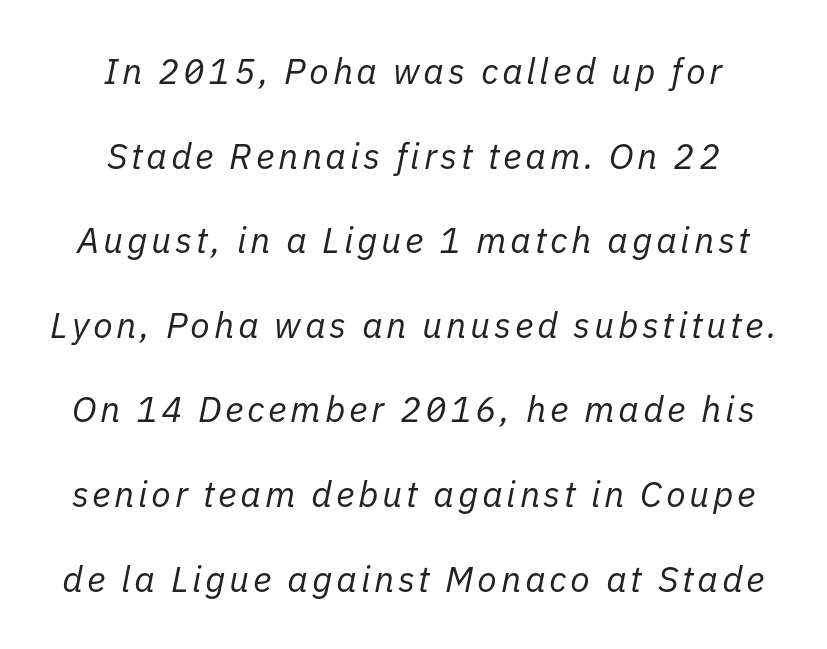
{"italic": "yes", "lean": "right", "slant_degrees": 11, "bold": "no", "weight": "regular", "width": "normal", "stroke_contrast": "low", "x_height": "medium", "monospaced": "no", "underline": "no", "align": "center", "line_spacing": "loose", "line_spacing_ratio": 2.35, "glyph_px": 36}
